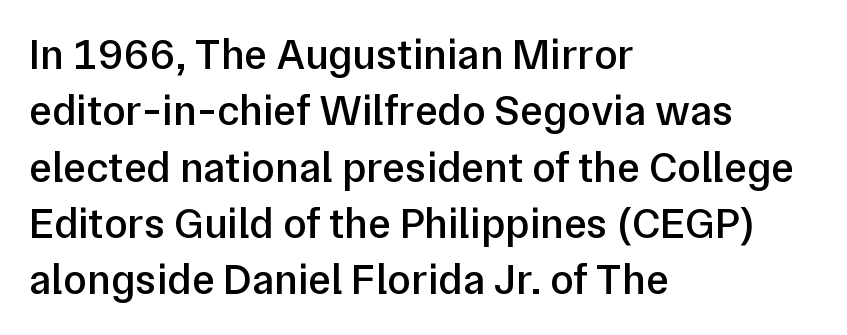
Q: Is the text bold? A: Semi-bold.
Q: Is the text italic (slanted)? A: No, it is upright.
Q: Is the typeface a serif or a sans-serif typeface? A: Sans-serif.
Q: Is the text underlined? A: No.
Q: How is the paragraph aligned? A: Left-aligned.
Q: Is the spacing between letters normal or unusually wide? A: Normal.
Q: Is the spacing between lines tight, normal or loose? A: Normal.
Q: Width (condensed, normal, or wide)? A: Normal.
Q: Stroke contrast? A: Low.
Q: x-height? A: Medium.
Q: Monospaced? A: No.
